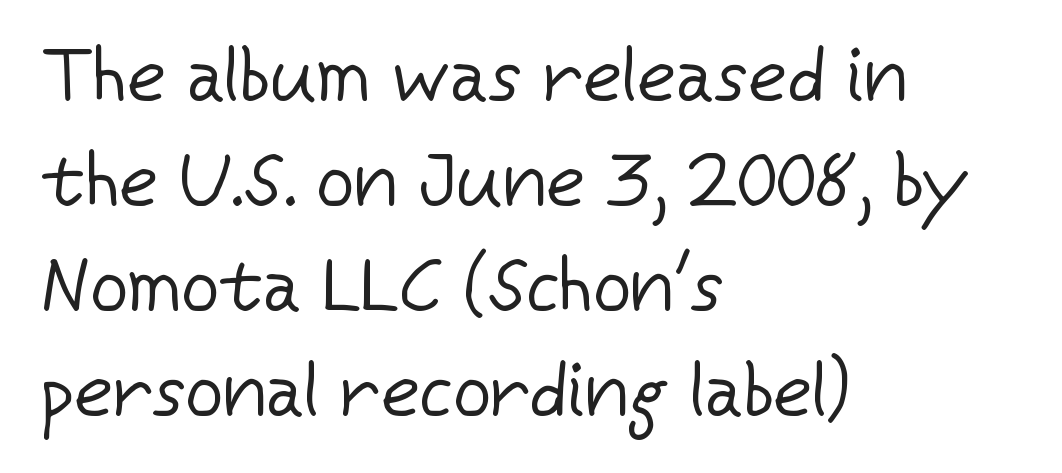
Think standard paragraph weight, or any step lighter than that. Note: no serifs on the glyphs. This rendering features lettering with no underline. Notice how descenders clear the ascenders below comfortably — that's standard leading. The letters advance in unequal steps, a hallmark of proportional type. Does the copy run flush right? No — it runs flush left.
